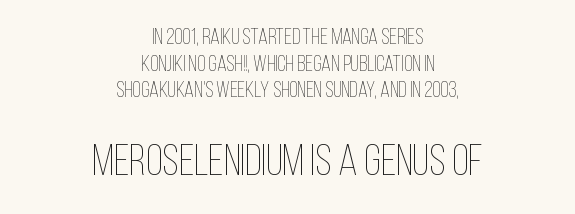
{"italic": "no", "bold": "no", "weight": "thin", "width": "condensed", "stroke_contrast": "low", "x_height": "large", "monospaced": "no", "underline": "no", "align": "center", "line_spacing_ratio": 1.21, "letter_spacing": "normal", "letter_spacing_em": 0.0, "larger_block": "second", "size_ratio": 2.0, "glyph_px": 44}
